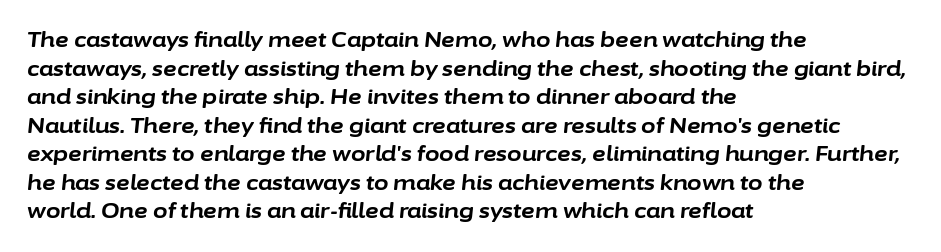
Q: Is the text bold? A: Yes.
Q: Is the text italic (slanted)? A: Yes, it leans right by about 6 degrees.
Q: Is the text underlined? A: No.
Q: How is the paragraph aligned? A: Left-aligned.
Q: Is the spacing between letters normal or unusually wide? A: Normal.
Q: Is the spacing between lines tight, normal or loose? A: Normal.
